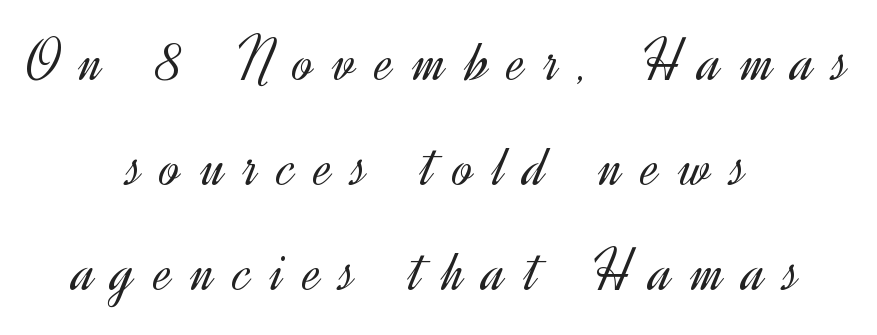
{"serif": "no", "bold": "no", "weight": "light", "width": "normal", "x_height": "small", "monospaced": "no", "underline": "no", "align": "center", "line_spacing_ratio": 1.72, "letter_spacing": "wide", "letter_spacing_em": 0.32, "glyph_px": 61}
